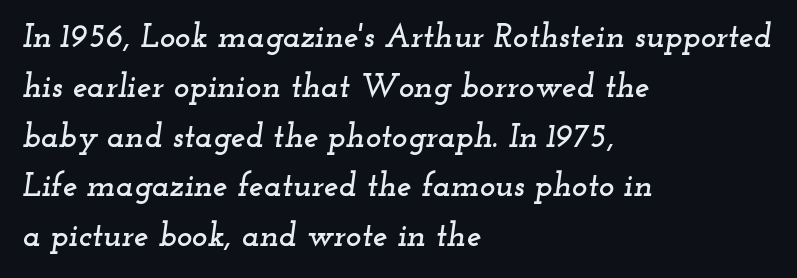
{"serif": "yes", "italic": "yes", "lean": "right", "slant_degrees": 12, "width": "wide", "stroke_contrast": "low", "x_height": "small", "monospaced": "no", "underline": "no", "align": "left", "line_spacing": "normal", "line_spacing_ratio": 1.51, "letter_spacing": "normal", "letter_spacing_em": 0.0, "glyph_px": 33}
